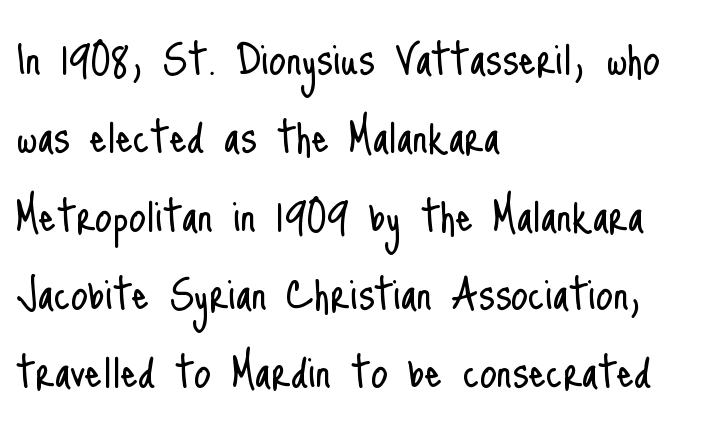
Q: Is the text bold? A: No.
Q: Is the text italic (slanted)? A: No, it is upright.
Q: Is the typeface a serif or a sans-serif typeface? A: Sans-serif.
Q: Is the text underlined? A: No.
Q: How is the paragraph aligned? A: Left-aligned.
Q: Is the spacing between letters normal or unusually wide? A: Normal.
Q: Is the spacing between lines tight, normal or loose? A: Normal.
Q: Width (condensed, normal, or wide)? A: Condensed.
Q: Stroke contrast? A: Low.
Q: x-height? A: Small.
Q: Monospaced? A: No.
